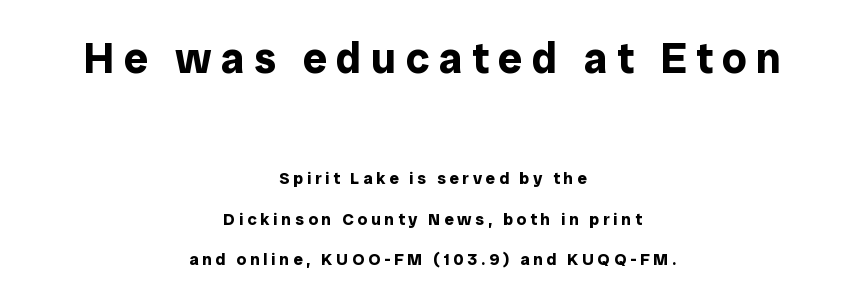
{"serif": "no", "italic": "no", "bold": "yes", "weight": "bold", "width": "normal", "stroke_contrast": "low", "x_height": "medium", "monospaced": "no", "underline": "no", "align": "center", "line_spacing": "loose", "line_spacing_ratio": 2.39, "letter_spacing": "wide", "letter_spacing_em": 0.22, "larger_block": "first", "size_ratio": 2.53, "glyph_px": 43}
